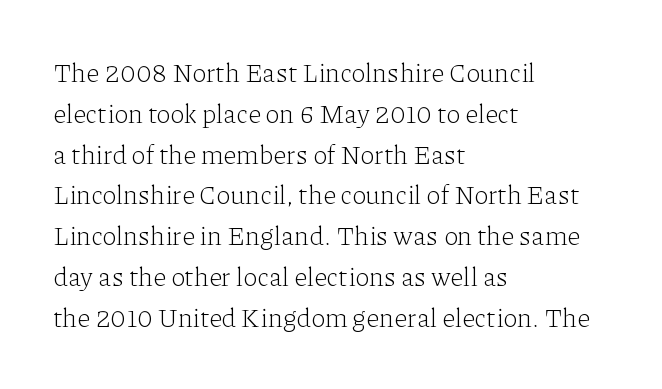
The image shows 26 px text type, upright; set left-aligned, normal line spacing (1.57x), normal letter spacing, not underlined.
